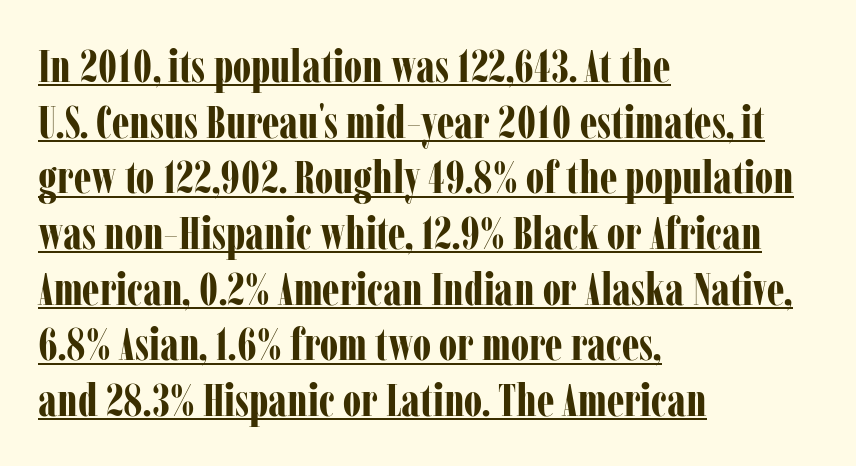
Descenders here cross a horizontal rule under the line. Words appear dense and cohesive because spacing is normal. Upright lettering throughout. Heavy-handed strokes throughout: this text is bold.
